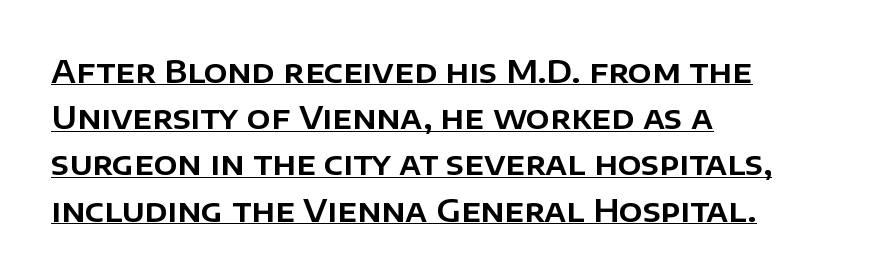
The typesetter has applied underlining to the passage shown. The type family on display is of the sans-serif kind. Whoever set this chose a conventional vertical rhythm. Here the glyphs are tracked normally, forming tight word shapes.
